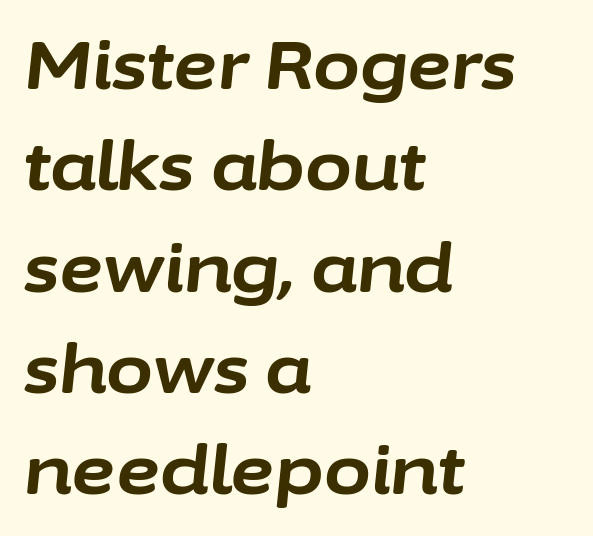
Q: Is the text bold? A: Yes.
Q: Is the text italic (slanted)? A: Yes, it leans right by about 6 degrees.
Q: Is the text underlined? A: No.
Q: How is the paragraph aligned? A: Left-aligned.
Q: Is the spacing between letters normal or unusually wide? A: Normal.
Q: Is the spacing between lines tight, normal or loose? A: Normal.
Q: Width (condensed, normal, or wide)? A: Normal.
Q: Stroke contrast? A: Low.
Q: x-height? A: Medium.
Q: Monospaced? A: No.
